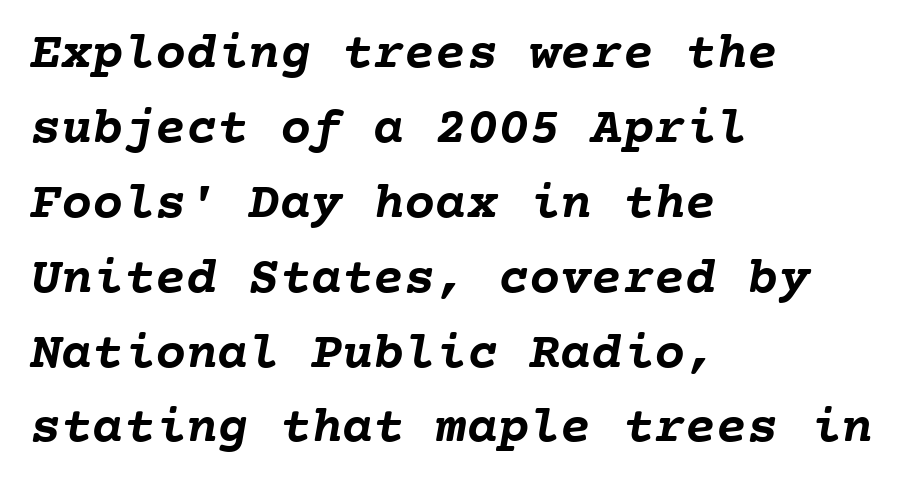
{"bold": "yes", "weight": "semibold", "width": "normal", "stroke_contrast": "low", "x_height": "medium", "monospaced": "yes", "underline": "no", "align": "left", "line_spacing": "normal", "line_spacing_ratio": 1.44, "letter_spacing": "normal", "letter_spacing_em": 0.0, "glyph_px": 52}
